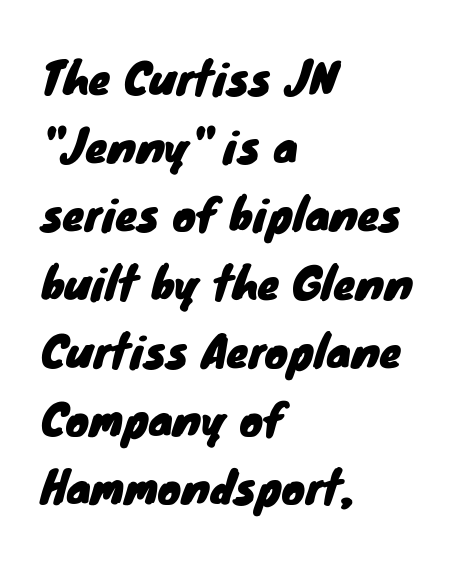
Q: Is the typeface a serif or a sans-serif typeface? A: Sans-serif.
Q: Is the text underlined? A: No.
Q: How is the paragraph aligned? A: Left-aligned.
Q: Is the spacing between letters normal or unusually wide? A: Normal.
Q: Is the spacing between lines tight, normal or loose? A: Normal.
Q: Width (condensed, normal, or wide)? A: Normal.
Q: Stroke contrast? A: Low.
Q: x-height? A: Small.
Q: Monospaced? A: No.
